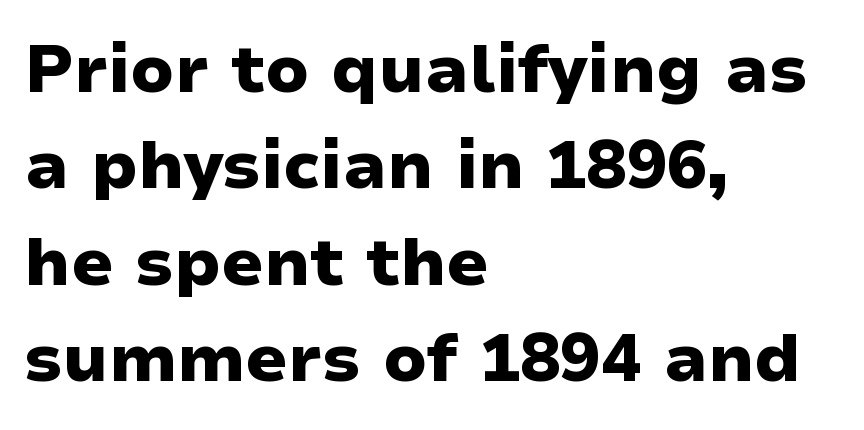
{"serif": "no", "italic": "no", "bold": "yes", "weight": "heavy", "width": "wide", "stroke_contrast": "low", "x_height": "medium", "monospaced": "no", "underline": "no", "align": "left", "line_spacing": "normal", "line_spacing_ratio": 1.44, "letter_spacing": "normal", "letter_spacing_em": 0.0, "glyph_px": 67}
